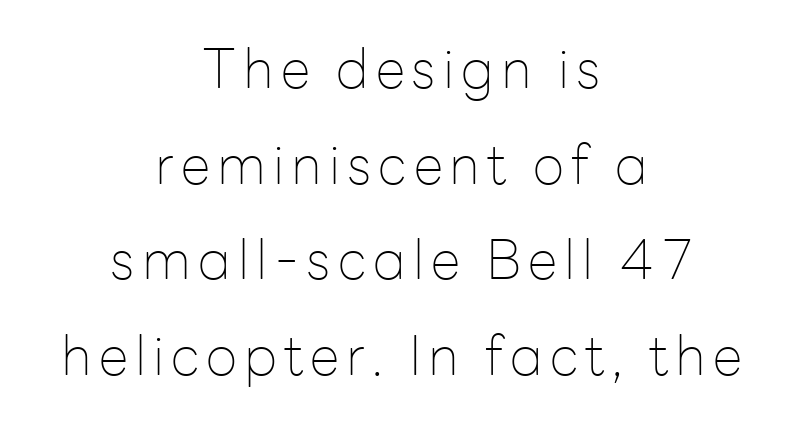
The image shows 54 px thin sans-serif type, upright; set centered, line spacing 1.77x, not underlined; low stroke contrast and a medium x-height.
